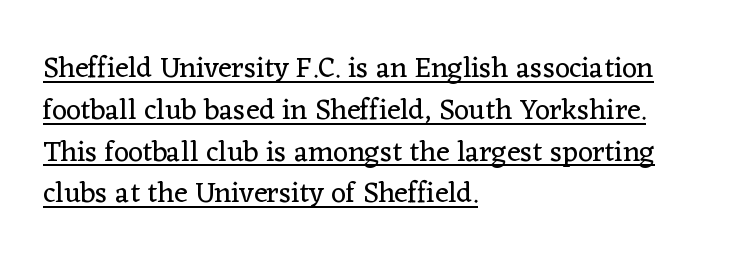
Q: Is the text bold? A: No.
Q: Is the text italic (slanted)? A: No, it is upright.
Q: Is the typeface a serif or a sans-serif typeface? A: Serif.
Q: Is the text underlined? A: Yes.
Q: How is the paragraph aligned? A: Left-aligned.
Q: Is the spacing between letters normal or unusually wide? A: Normal.
Q: Is the spacing between lines tight, normal or loose? A: Normal.
Q: Width (condensed, normal, or wide)? A: Normal.
Q: Stroke contrast? A: Low.
Q: x-height? A: Medium.
Q: Monospaced? A: No.
